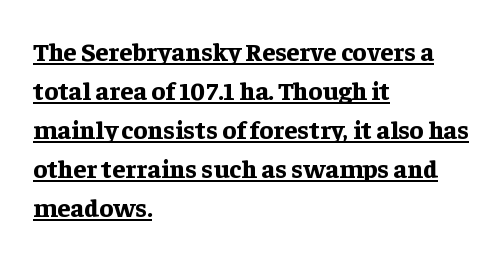
The rendering keeps characters at their native spacing. Italic? Not at all — the glyphs are vertical. Emphasis is given by a line drawn under the lettering. Rows of type keep a routine distance in the vertical direction. Casual observation: everything's shoved over to the left.
